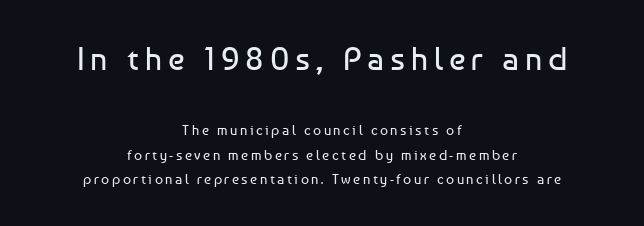
Examine the stroke ends and you'll find no serifs. Neither beginnings nor endings align; midpoints do. Check the space under the baseline: it is left empty. Nope, not italic — everything's standing straight.
